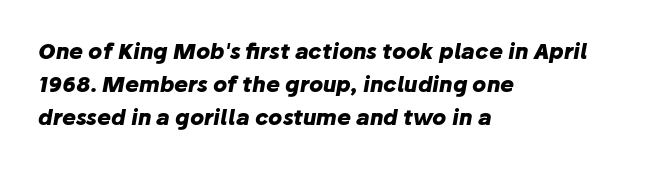
Characters are canted at an angle relative to the baseline's perpendicular. Caption: bold face, heavy strokes. Just letters on the line, the space beneath them empty. Each new line begins a customary step beneath the previous one. Line starts are locked; line ends wander. These lines keep a tight, regular rhythm from letter to letter.
